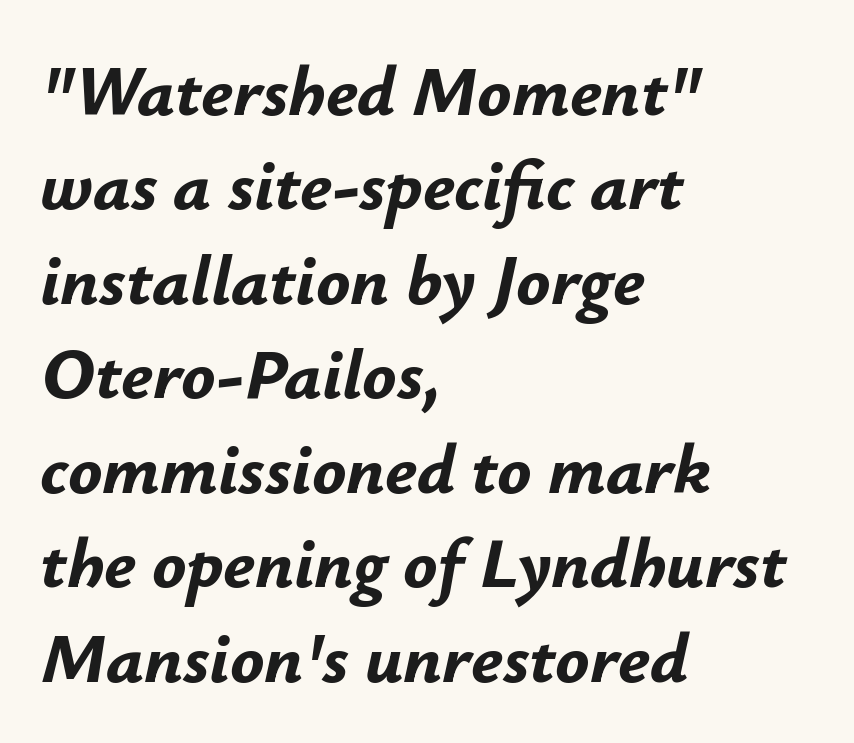
The image shows 71 px bold type, italic (leaning right); set left-aligned, normal line spacing (1.33x), normal letter spacing, not underlined; low stroke contrast and a small x-height.
